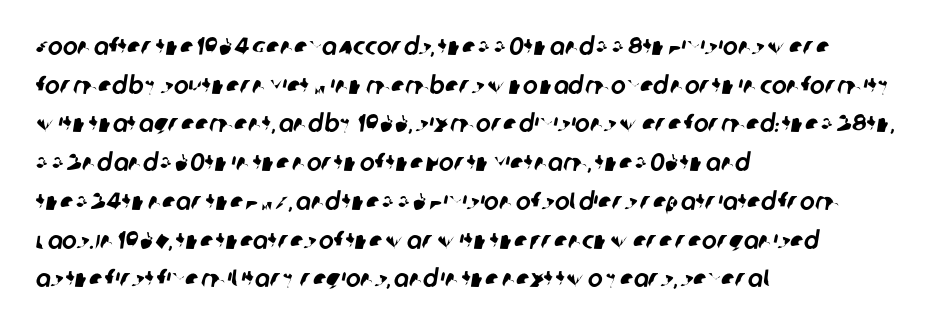
Horizontal alignment here is leftward, the default for most running prose. A typesetter would call this leading conventional body-copy spacing. The rendering keeps characters at their native spacing. Type without underlining.
